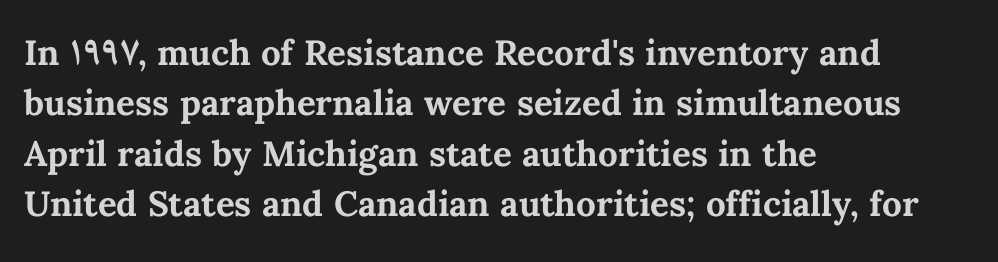
How heavy is the stroke? Heavy — this is a bold. Each letter keeps its own natural width here, so spacing adapts to shape. If you measured baseline to baseline, you'd find a middling distance. If you drew a line through each stem, it would be perfectly vertical. Unmarked baselines from the first word to the last. A typesetter would call this zero additional tracking.
